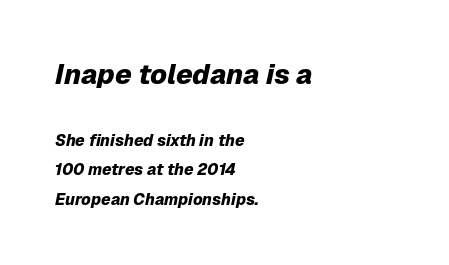
The first block has been scaled up relative to the second. On the weight axis this lands at bold, roughly 700. Each line starts at the same left margin while the right side varies. The baseline area is clear. Each letter keeps its own natural width here, so spacing adapts to shape.
